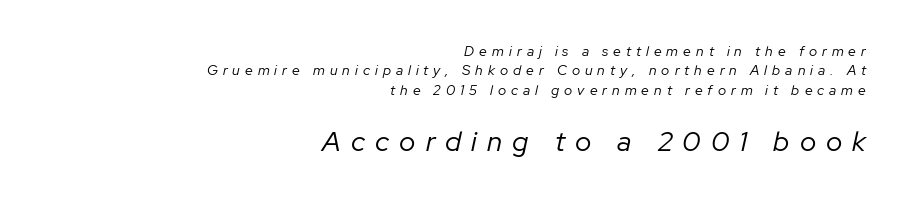
{"italic": "yes", "lean": "right", "slant_degrees": 12, "bold": "no", "weight": "regular", "width": "normal", "stroke_contrast": "low", "x_height": "medium", "monospaced": "no", "underline": "no", "align": "right", "line_spacing": "normal", "line_spacing_ratio": 1.39, "letter_spacing": "wide", "letter_spacing_em": 0.36, "larger_block": "second", "size_ratio": 2.0, "glyph_px": 28}
